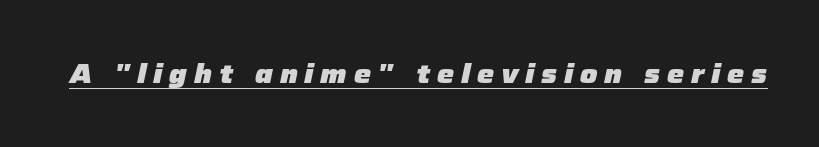
The image shows 27 px bold type, italic (leaning right); set unusually wide letter spacing (+0.25 em), underlined.
